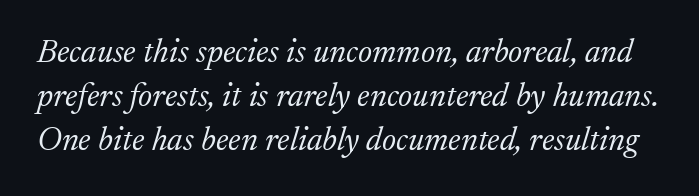
Q: Is the text bold? A: No.
Q: Is the text italic (slanted)? A: Yes, it leans right by about 17 degrees.
Q: Is the typeface a serif or a sans-serif typeface? A: Serif.
Q: Is the text underlined? A: No.
Q: Is the spacing between letters normal or unusually wide? A: Normal.
Q: Is the spacing between lines tight, normal or loose? A: Normal.
Q: Width (condensed, normal, or wide)? A: Normal.
Q: Stroke contrast? A: Low.
Q: x-height? A: Medium.
Q: Monospaced? A: No.
